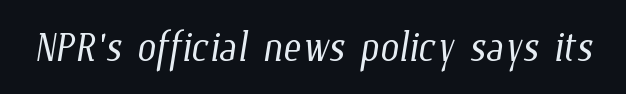
The image shows 55 px light, condensed type; set normal letter spacing, not underlined; low stroke contrast and a medium x-height.
